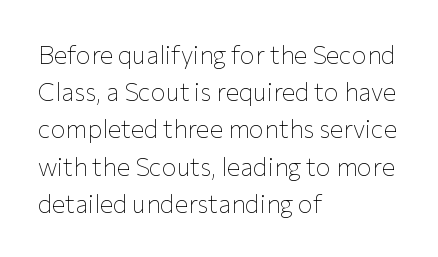
{"italic": "no", "bold": "no", "underline": "no", "align": "left", "line_spacing": "normal", "line_spacing_ratio": 1.49, "letter_spacing": "normal", "letter_spacing_em": 0.0, "glyph_px": 25}
